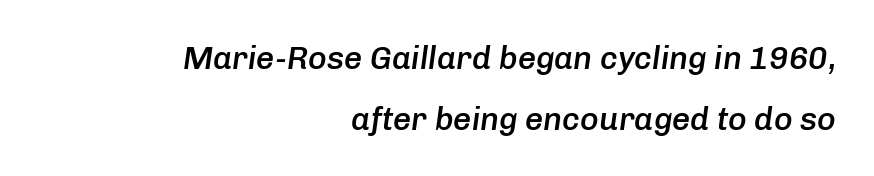
Q: Is the text bold? A: Semi-bold.
Q: Is the text italic (slanted)? A: Yes, it leans right by about 8 degrees.
Q: Is the text underlined? A: No.
Q: How is the paragraph aligned? A: Right-aligned.
Q: Is the spacing between letters normal or unusually wide? A: Normal.
Q: Is the spacing between lines tight, normal or loose? A: Loose.
Q: Width (condensed, normal, or wide)? A: Normal.
Q: Stroke contrast? A: Low.
Q: x-height? A: Medium.
Q: Monospaced? A: No.
